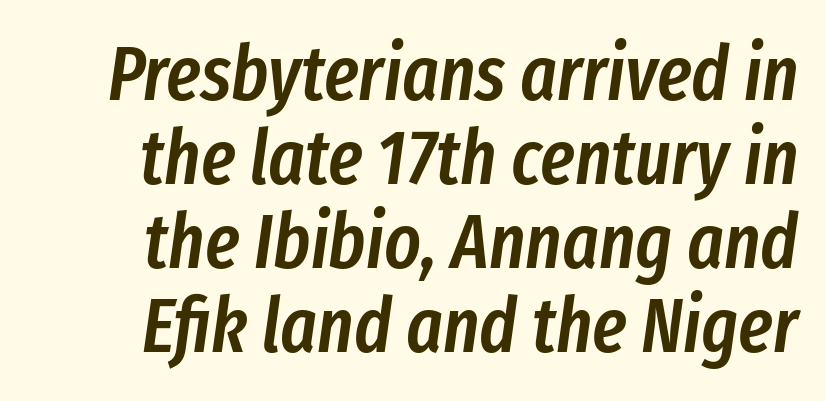
Q: Is the text bold? A: Semi-bold.
Q: Is the text italic (slanted)? A: Yes, it leans right by about 8 degrees.
Q: Is the text underlined? A: No.
Q: Is the spacing between letters normal or unusually wide? A: Normal.
Q: Is the spacing between lines tight, normal or loose? A: Tight.
Q: Width (condensed, normal, or wide)? A: Condensed.
Q: Stroke contrast? A: Low.
Q: x-height? A: Medium.
Q: Monospaced? A: No.
